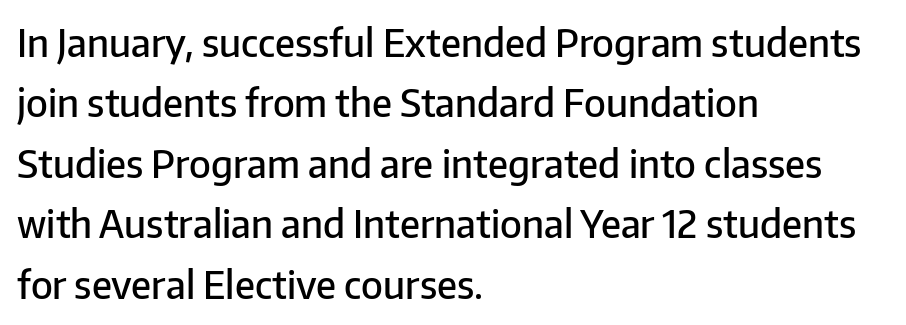
{"serif": "no", "italic": "no", "bold": "semi", "weight": "semibold", "width": "normal", "stroke_contrast": "low", "x_height": "medium", "monospaced": "no", "underline": "no", "align": "left", "line_spacing": "normal", "line_spacing_ratio": 1.59, "letter_spacing": "normal", "letter_spacing_em": 0.0, "glyph_px": 38}
